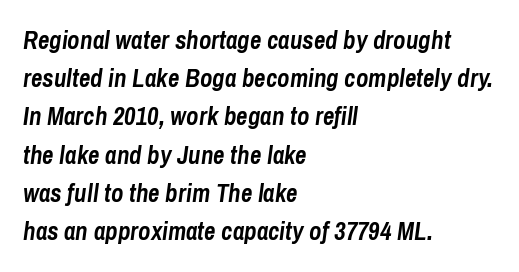
Is there much room between lines? A standard amount, neither cramped nor airy. When letters slant like this, we call the style italic. Tracking here is standard; glyphs follow each other at the usual distance. The passage shown is not underscored anywhere. I'd describe the lettering as bold — thick and assertive.
